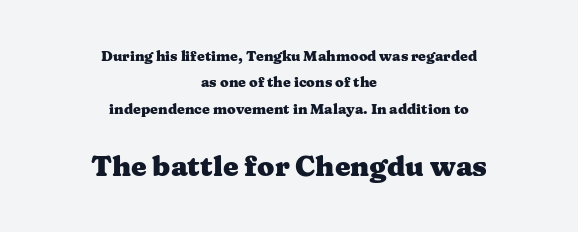
Q: Is the text bold? A: Yes.
Q: Is the text italic (slanted)? A: No, it is upright.
Q: Is the typeface a serif or a sans-serif typeface? A: Serif.
Q: Is the text underlined? A: No.
Q: How is the paragraph aligned? A: Centered.
Q: Is the spacing between letters normal or unusually wide? A: Normal.
Q: Which block of text is set in a larger size, the first (top) or the second (bottom)? A: The second (bottom) one.
Q: Width (condensed, normal, or wide)? A: Wide.
Q: Stroke contrast? A: Medium.
Q: x-height? A: Medium.
Q: Monospaced? A: No.
